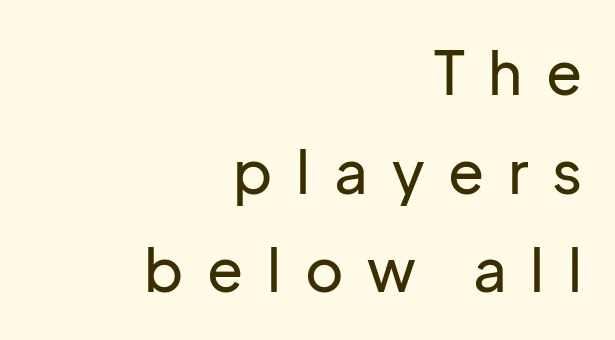
Inter-character spacing is expanded well beyond the font's built-in metrics. Upright lettering throughout. No feet cap the strokes, marking this as sans-serif type. This rendering uses right alignment, leaving the left contour irregular. The foot of each line stays bare and open.
